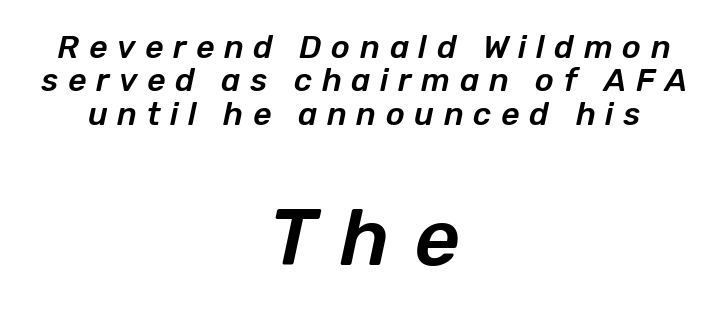
Q: Is the text italic (slanted)? A: Yes, it leans right by about 12 degrees.
Q: Is the text underlined? A: No.
Q: How is the paragraph aligned? A: Centered.
Q: Is the spacing between letters normal or unusually wide? A: Unusually wide.
Q: Is the spacing between lines tight, normal or loose? A: Tight.
Q: Which block of text is set in a larger size, the first (top) or the second (bottom)? A: The second (bottom) one.
Q: Width (condensed, normal, or wide)? A: Normal.
Q: Stroke contrast? A: Low.
Q: x-height? A: Medium.
Q: Monospaced? A: No.
